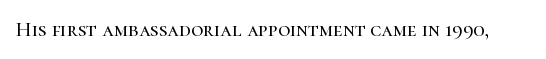
The image shows 21 px text type, upright; set normal letter spacing, not underlined.
